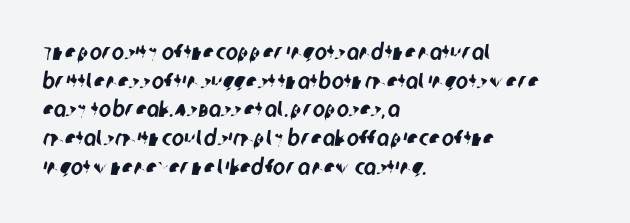
{"underline": "no", "align": "left", "line_spacing": "normal", "line_spacing_ratio": 1.25, "letter_spacing": "normal", "letter_spacing_em": 0.0, "glyph_px": 23}
